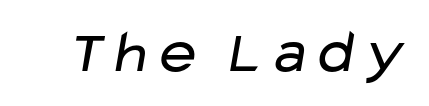
The image shows 61 px regular-weight, wide sans-serif type; set normal letter spacing, not underlined; low stroke contrast and a medium x-height.
